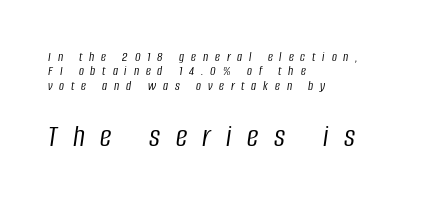
Line spacing here is tight. Each line starts at the same left margin while the right side varies. A typesetter would call this proportional, since set widths differ per character. Type without underlining.
